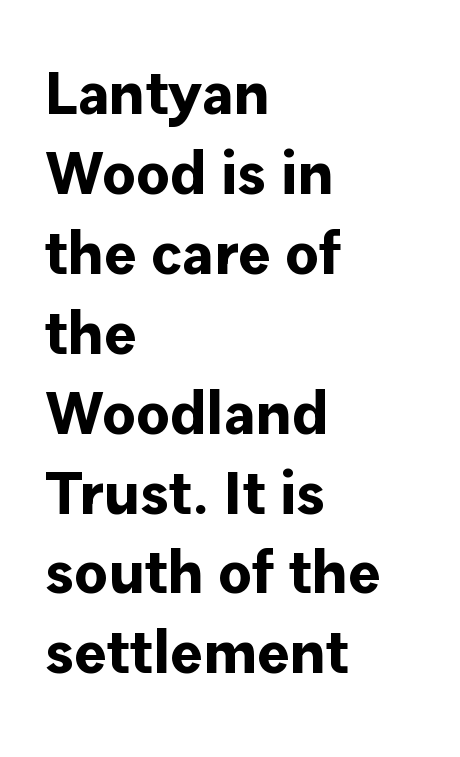
The image shows 61 px bold sans-serif type, upright; set left-aligned, normal line spacing (1.31x), normal letter spacing, not underlined; low stroke contrast and a medium x-height.
